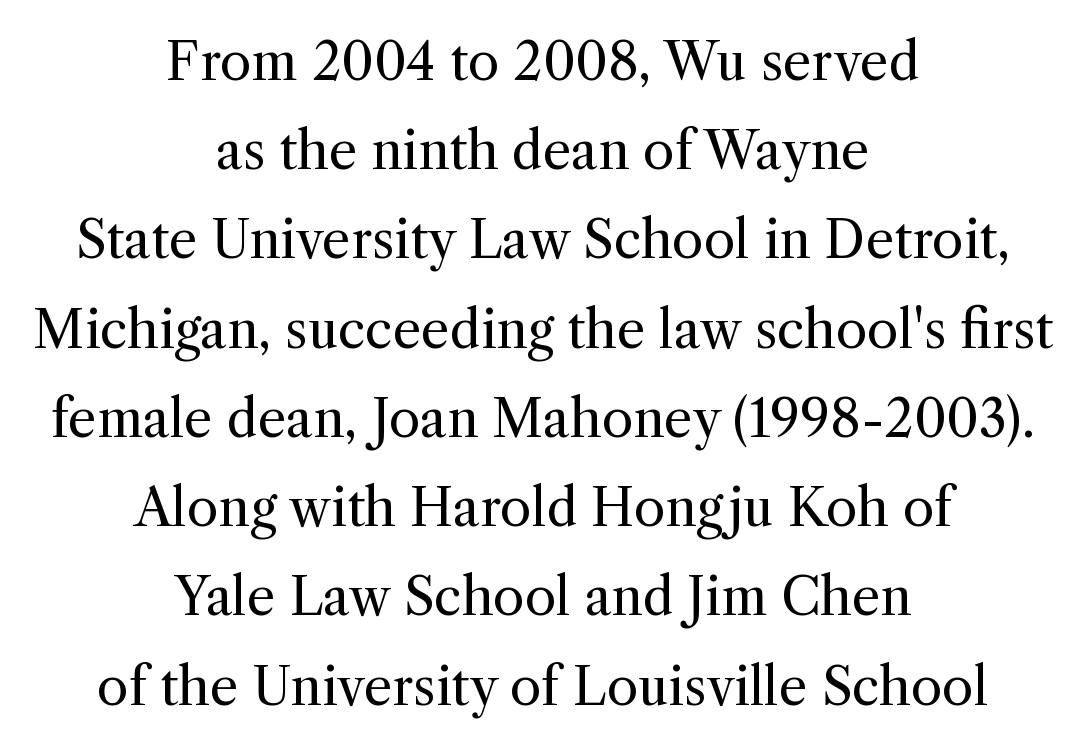
Rule under the text: the space is simply empty. This reads as an unemphasized weight, regular at the heaviest. Reading down the block, each line starts at a different indent, mirrored at its end. Nothing unusual about the tracking: characters are spaced as the font intends.
